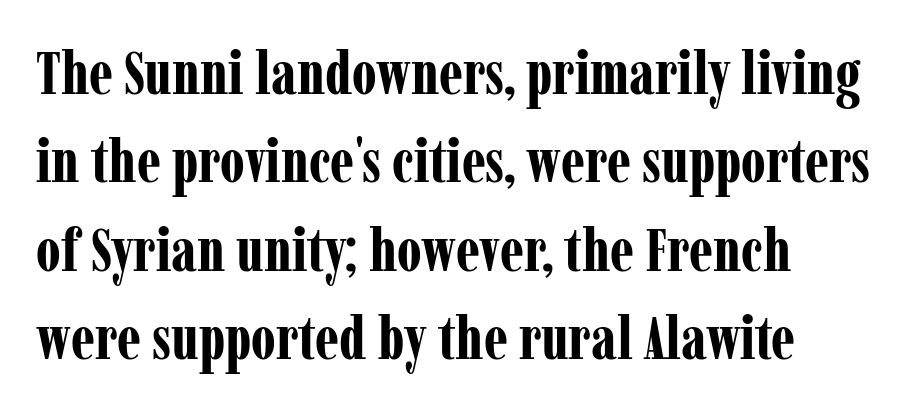
Think of a printed novel: that variable character pitch is what you see here. Summary of vertical rhythm: regular, with standard interline spacing. Default kerning and tracking; the words read as compact shapes. Anything drawn beneath the words? Only blank space.
